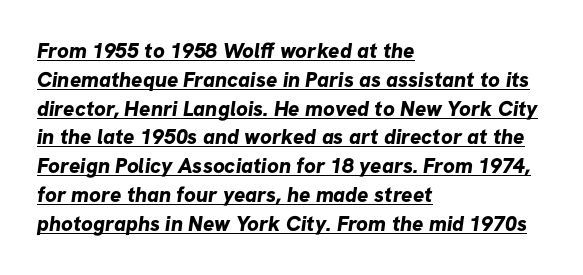
{"bold": "yes", "underline": "yes", "align": "left", "line_spacing": "normal", "line_spacing_ratio": 1.37, "letter_spacing": "normal", "letter_spacing_em": 0.0, "glyph_px": 21}
